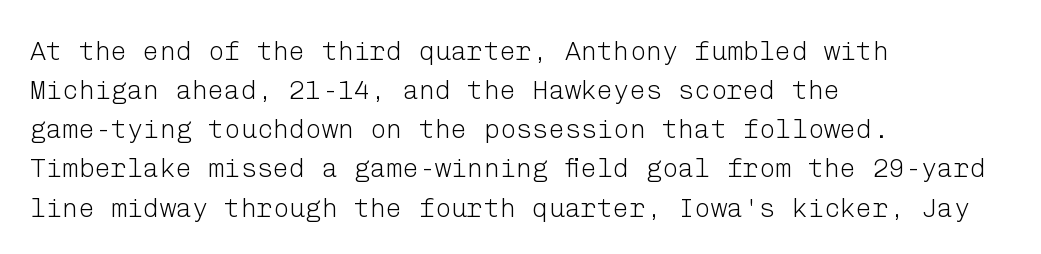
The image shows 27 px text type, upright; set left-aligned, normal line spacing (1.45x), normal letter spacing, not underlined.
